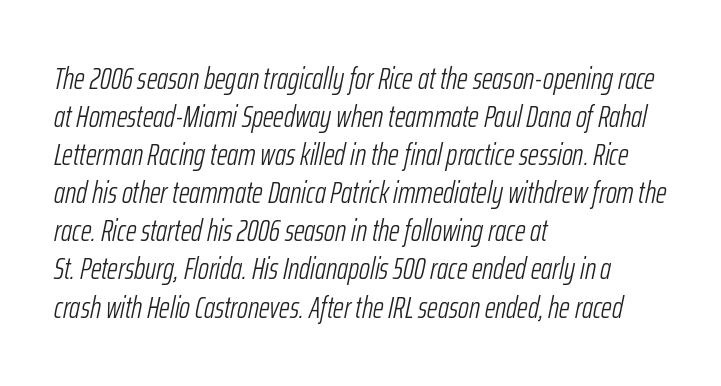
The image shows 30 px light, condensed type, italic (leaning right); set left-aligned, normal line spacing (1.27x), normal letter spacing, not underlined; low stroke contrast and a medium x-height.
